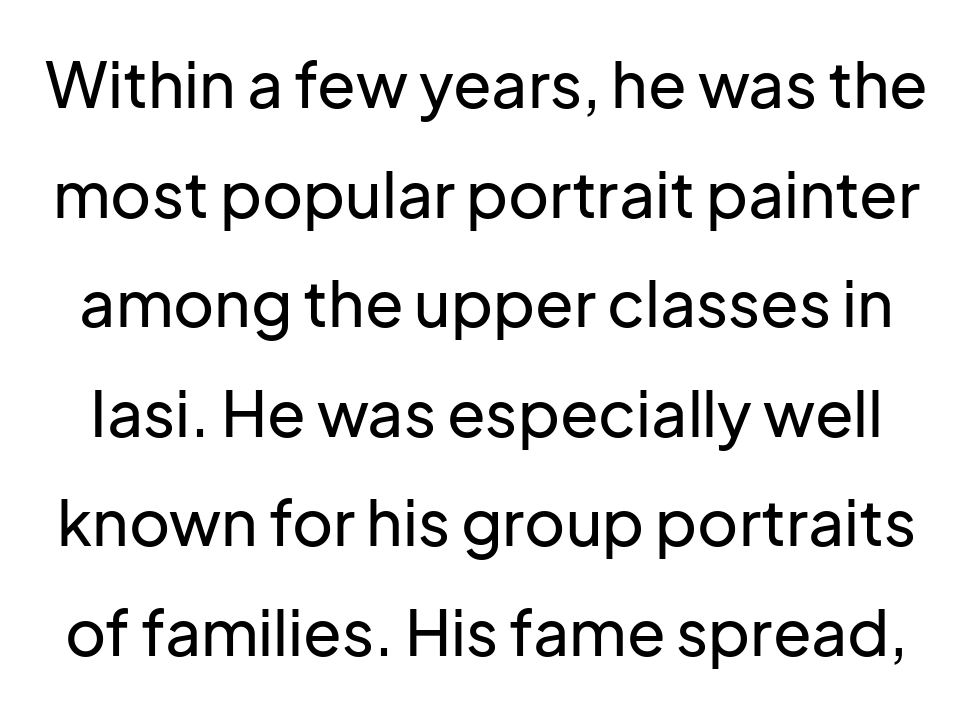
{"serif": "no", "italic": "no", "width": "normal", "stroke_contrast": "low", "x_height": "medium", "monospaced": "no", "underline": "no", "line_spacing_ratio": 1.74, "letter_spacing": "normal", "letter_spacing_em": 0.0, "glyph_px": 63}
